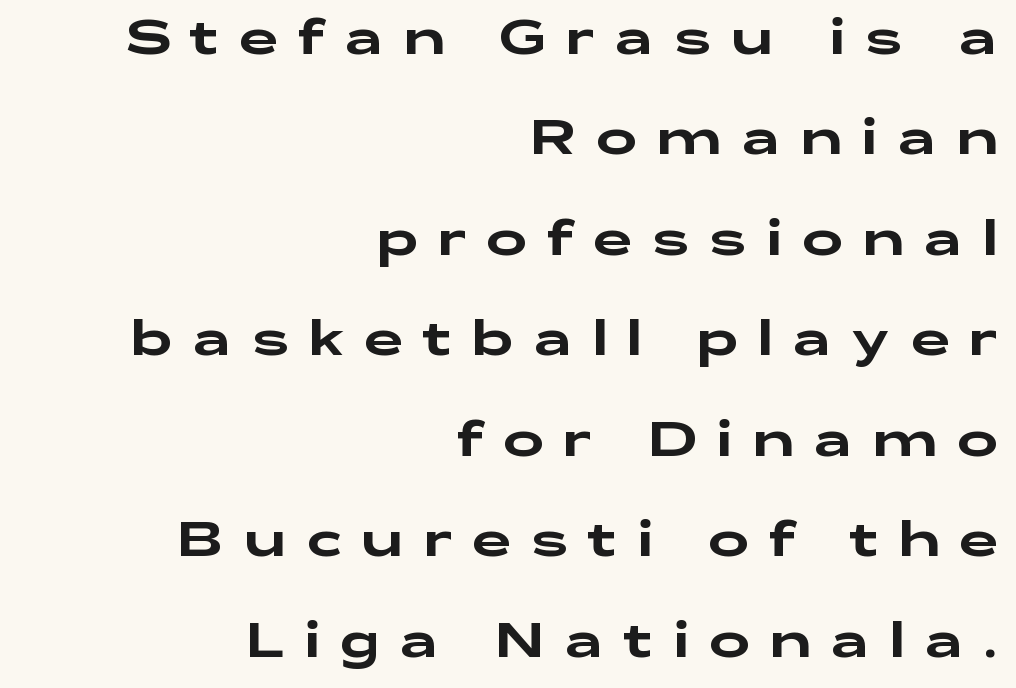
{"serif": "no", "italic": "no", "width": "wide", "stroke_contrast": "low", "x_height": "medium", "monospaced": "no", "underline": "no", "align": "right", "line_spacing": "loose", "line_spacing_ratio": 2.05, "letter_spacing": "wide", "letter_spacing_em": 0.4, "glyph_px": 49}
